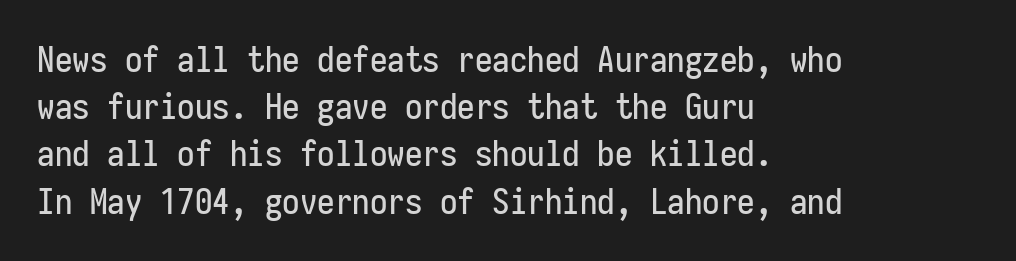
Glance below the letters and you will spot only blank space. No italicization has been applied; the sample stays upright. Monospaced: the letters line up in strict vertical columns. Serifs: no, the terminals of the letterforms are clean.
